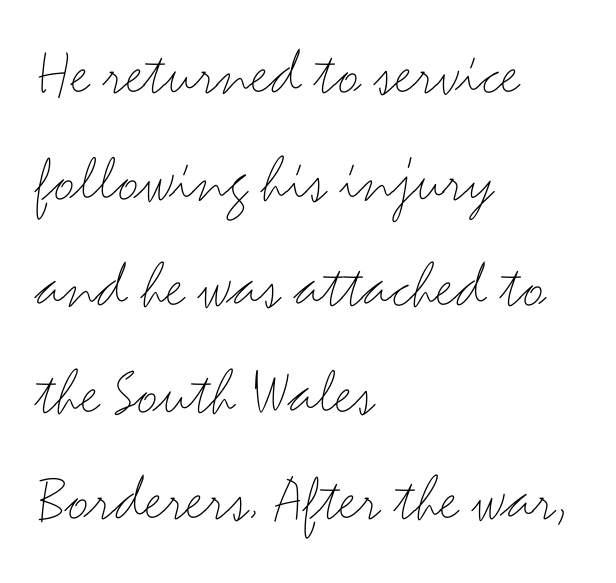
Q: Is the text bold? A: No.
Q: Is the text italic (slanted)? A: Yes.
Q: Is the typeface a serif or a sans-serif typeface? A: Sans-serif.
Q: Is the text underlined? A: No.
Q: How is the paragraph aligned? A: Left-aligned.
Q: Is the spacing between letters normal or unusually wide? A: Normal.
Q: Is the spacing between lines tight, normal or loose? A: Normal.
Q: Width (condensed, normal, or wide)? A: Wide.
Q: Stroke contrast? A: Medium.
Q: x-height? A: Small.
Q: Monospaced? A: No.
